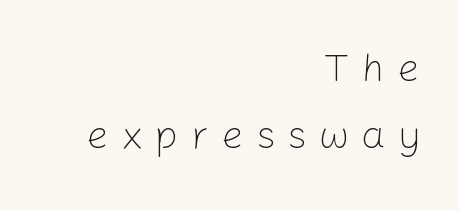
The rendering uses natural spacing where letterforms have individual widths. Each line ends at the same right margin while the left side varies. This sample uses expanded letter spacing, leaving extra air between glyphs. The face used here is a sans, in the tradition of grotesques and geometrics.
